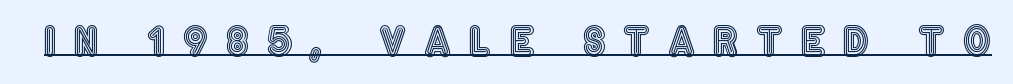
Each word looks stretched out because of the extra space between its letters. This sample carries an underscore along the baseline area. If you drew a line through each stem, it would be perfectly vertical. Think of a printed novel: that variable character pitch is what you see here.
